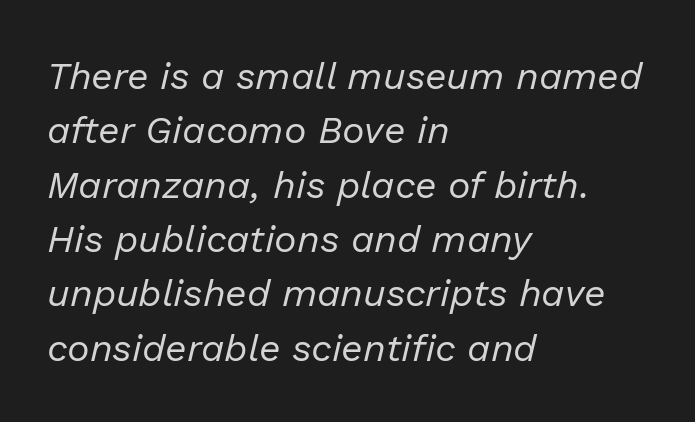
Q: Is the text bold? A: No.
Q: Is the text italic (slanted)? A: Yes, it leans right by about 13 degrees.
Q: Is the text underlined? A: No.
Q: How is the paragraph aligned? A: Left-aligned.
Q: Is the spacing between letters normal or unusually wide? A: Normal.
Q: Is the spacing between lines tight, normal or loose? A: Normal.
Q: Width (condensed, normal, or wide)? A: Normal.
Q: Stroke contrast? A: Low.
Q: x-height? A: Medium.
Q: Monospaced? A: No.
